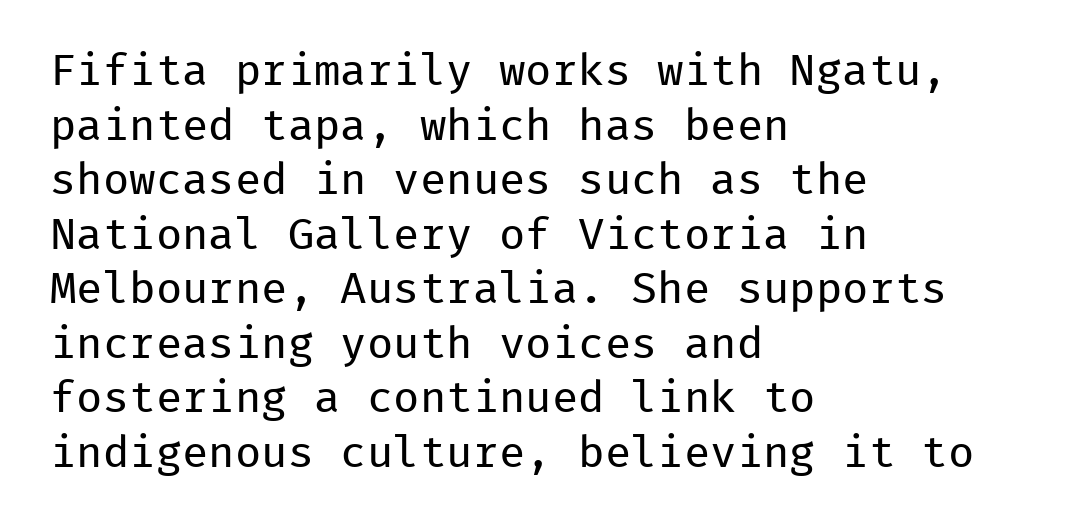
The image shows 44 px regular-weight sans-serif type, upright, monospaced; set left-aligned, line spacing 1.24x, normal letter spacing, not underlined; low stroke contrast and a medium x-height.
